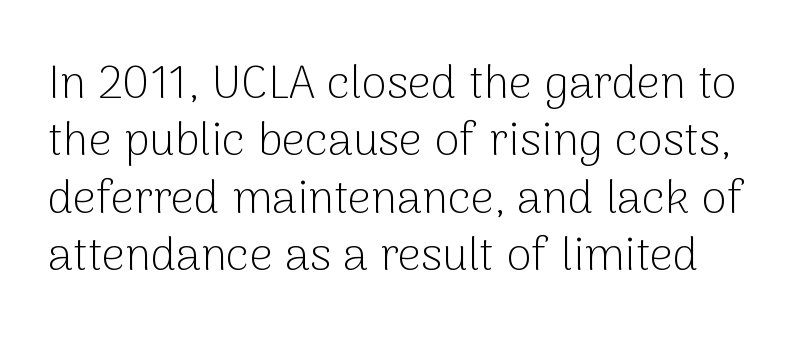
The image shows 46 px light sans-serif type, upright; set normal line spacing (1.25x), normal letter spacing, not underlined; low stroke contrast and a medium x-height.
